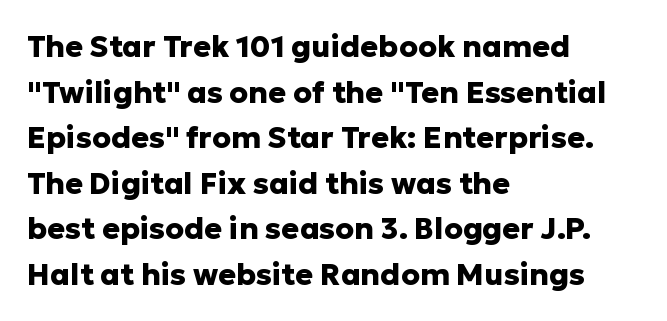
The image shows 30 px heavy sans-serif type, upright; set left-aligned, normal line spacing (1.52x), normal letter spacing, not underlined; low stroke contrast and a medium x-height.
